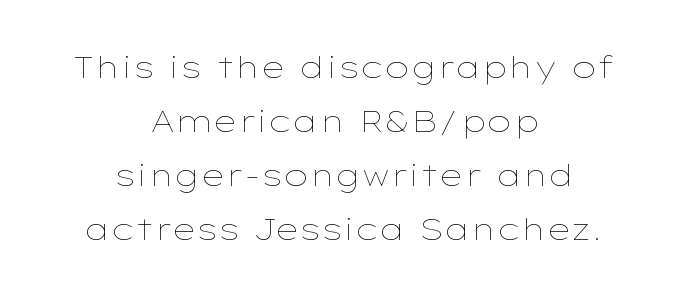
Q: Is the text bold? A: No.
Q: Is the text italic (slanted)? A: No, it is upright.
Q: Is the text underlined? A: No.
Q: How is the paragraph aligned? A: Centered.
Q: Is the spacing between letters normal or unusually wide? A: Normal.
Q: Width (condensed, normal, or wide)? A: Wide.
Q: Stroke contrast? A: Low.
Q: x-height? A: Medium.
Q: Monospaced? A: No.
